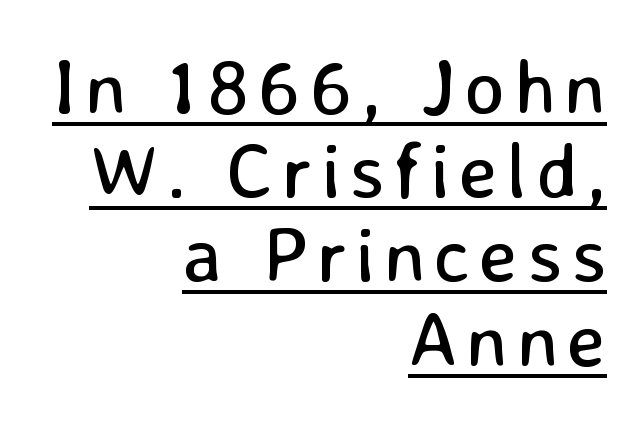
Q: Is the text bold? A: No.
Q: Is the text italic (slanted)? A: No, it is upright.
Q: Is the typeface a serif or a sans-serif typeface? A: Sans-serif.
Q: Is the text underlined? A: Yes.
Q: How is the paragraph aligned? A: Right-aligned.
Q: Is the spacing between lines tight, normal or loose? A: Tight.
Q: Width (condensed, normal, or wide)? A: Normal.
Q: Stroke contrast? A: Low.
Q: x-height? A: Medium.
Q: Monospaced? A: No.
